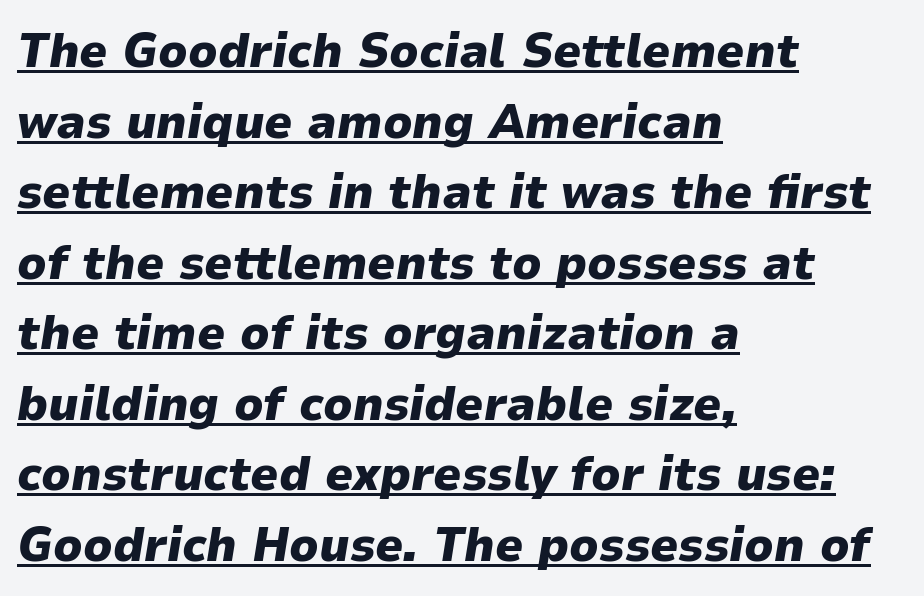
Designer's note — italics engaged. Descenders here cross a horizontal rule under the line. Is the letter spacing exaggerated? No — it looks like the ordinary default. A dark, heavy texture on the line: the type is bold. Which margin do the lines hug? The left one — the right edge is uneven.
